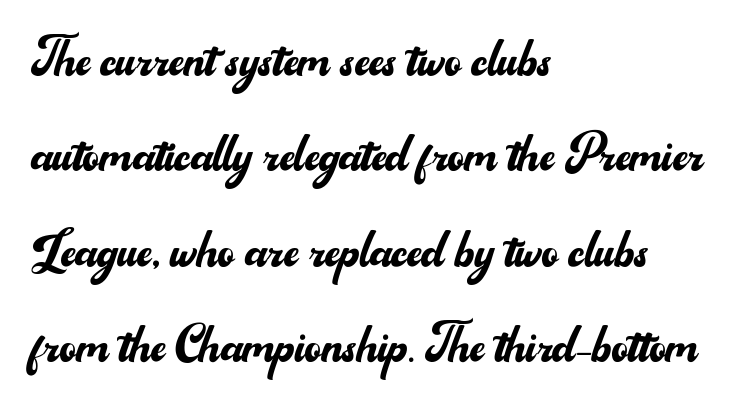
{"serif": "no", "bold": "no", "weight": "regular", "width": "normal", "stroke_contrast": "medium", "x_height": "small", "monospaced": "no", "underline": "no", "align": "left", "line_spacing": "normal", "line_spacing_ratio": 1.49, "letter_spacing": "normal", "letter_spacing_em": 0.0, "glyph_px": 64}
